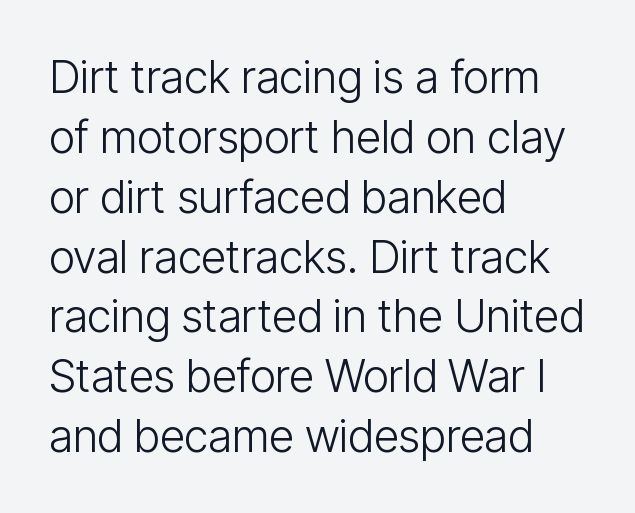
Q: Is the text bold? A: No.
Q: Is the text italic (slanted)? A: No, it is upright.
Q: Is the typeface a serif or a sans-serif typeface? A: Sans-serif.
Q: Is the text underlined? A: No.
Q: How is the paragraph aligned? A: Left-aligned.
Q: Is the spacing between letters normal or unusually wide? A: Normal.
Q: Is the spacing between lines tight, normal or loose? A: Normal.
Q: Width (condensed, normal, or wide)? A: Condensed.
Q: Stroke contrast? A: Low.
Q: x-height? A: Medium.
Q: Monospaced? A: No.
